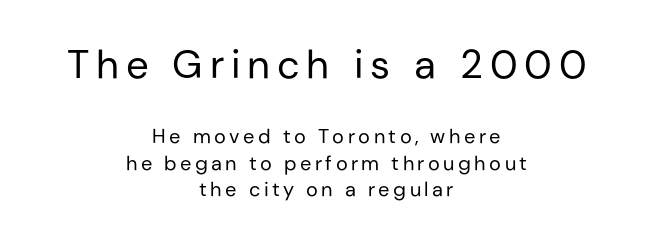
Q: Is the text bold? A: No.
Q: Is the text italic (slanted)? A: No, it is upright.
Q: Is the typeface a serif or a sans-serif typeface? A: Sans-serif.
Q: Is the text underlined? A: No.
Q: How is the paragraph aligned? A: Centered.
Q: Is the spacing between lines tight, normal or loose? A: Normal.
Q: Which block of text is set in a larger size, the first (top) or the second (bottom)? A: The first (top) one.
Q: Width (condensed, normal, or wide)? A: Normal.
Q: Stroke contrast? A: Low.
Q: x-height? A: Medium.
Q: Monospaced? A: No.
